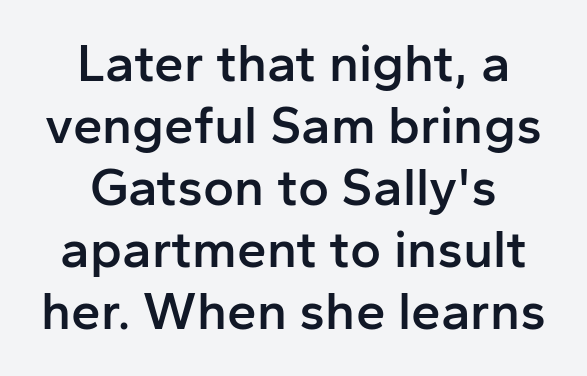
The axis of the letterforms is exactly vertical. This is moderately heavy type, rendered in semibold. Do the characters align in a grid? No, the font is proportional. Does the copy run flush right? No — it is centered line by line. Bare-footed words on every line.
